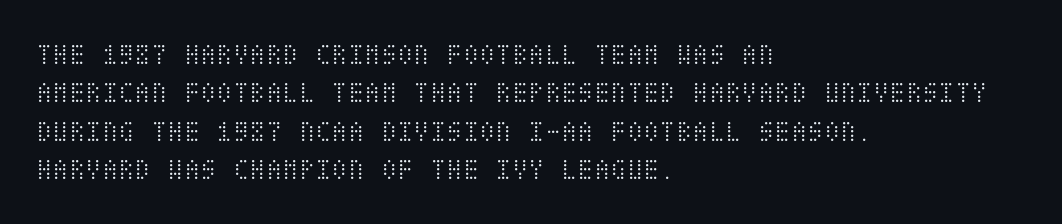
Q: Is the text bold? A: No.
Q: Is the text italic (slanted)? A: No, it is upright.
Q: Is the text underlined? A: No.
Q: How is the paragraph aligned? A: Left-aligned.
Q: Is the spacing between letters normal or unusually wide? A: Normal.
Q: Is the spacing between lines tight, normal or loose? A: Normal.
Q: Width (condensed, normal, or wide)? A: Condensed.
Q: Stroke contrast? A: Medium.
Q: x-height? A: Large.
